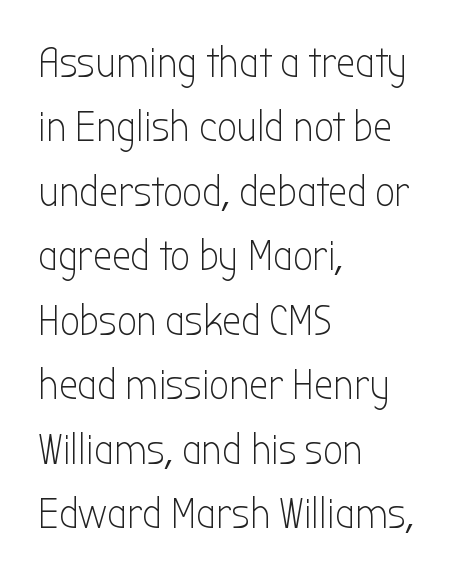
The ragged edge is on the right, which tells us the setting is flush left. Honestly, there is no underline to notice here at all. Vertical stems look standard width or narrower in stroke. Ordinary non-slanted type is in use. This rendering employs a face without finishing strokes, i.e., a sans-serif.
